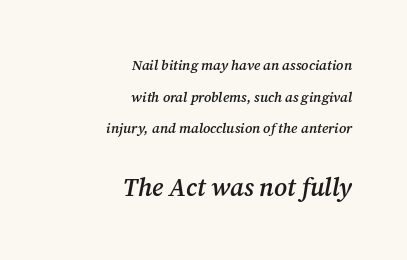
{"italic": "yes", "lean": "right", "slant_degrees": 12, "bold": "semi", "underline": "no", "align": "right", "line_spacing": "loose", "line_spacing_ratio": 2.26, "letter_spacing": "normal", "letter_spacing_em": 0.0, "larger_block": "second", "size_ratio": 1.79, "glyph_px": 25}
